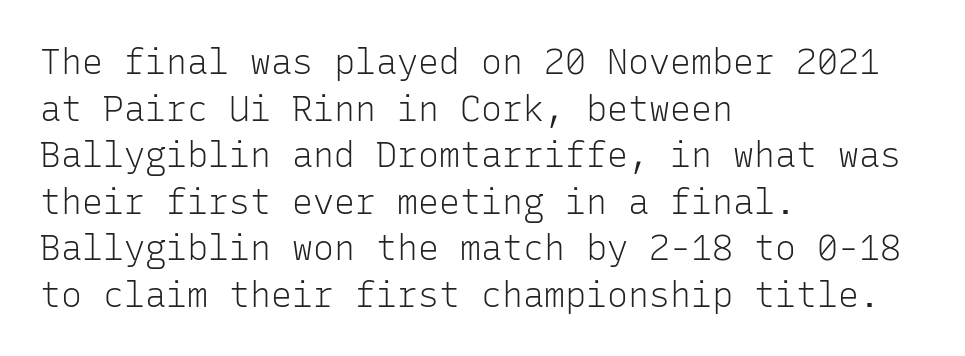
{"serif": "no", "italic": "no", "bold": "no", "weight": "light", "width": "normal", "stroke_contrast": "low", "x_height": "medium", "monospaced": "yes", "underline": "no", "align": "left", "line_spacing": "normal", "line_spacing_ratio": 1.33, "letter_spacing": "normal", "letter_spacing_em": 0.0, "glyph_px": 35}
